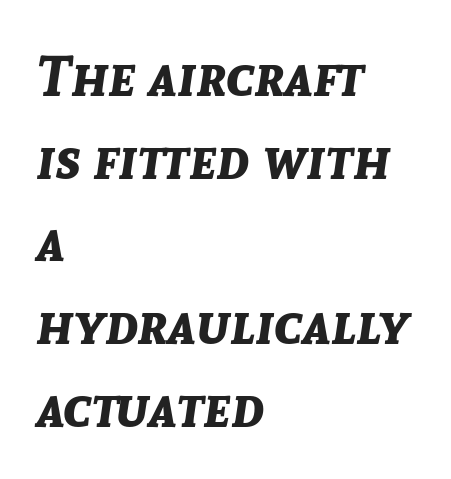
Q: Is the text bold? A: Yes.
Q: Is the text italic (slanted)? A: Yes, it leans right by about 8 degrees.
Q: Is the text underlined? A: No.
Q: How is the paragraph aligned? A: Left-aligned.
Q: Is the spacing between letters normal or unusually wide? A: Normal.
Q: Is the spacing between lines tight, normal or loose? A: Normal.
Q: Width (condensed, normal, or wide)? A: Normal.
Q: Stroke contrast? A: Low.
Q: x-height? A: Medium.
Q: Monospaced? A: No.
